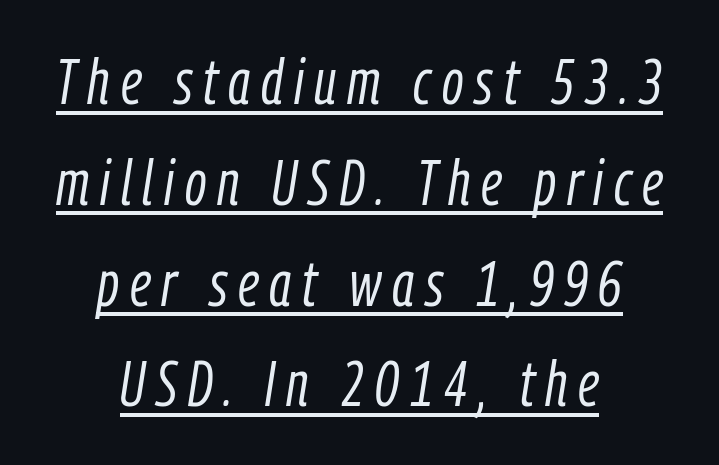
{"italic": "yes", "lean": "right", "slant_degrees": 9, "bold": "no", "weight": "light", "width": "condensed", "stroke_contrast": "low", "x_height": "medium", "monospaced": "no", "underline": "yes", "align": "center", "line_spacing": "normal", "line_spacing_ratio": 1.6, "glyph_px": 63}
